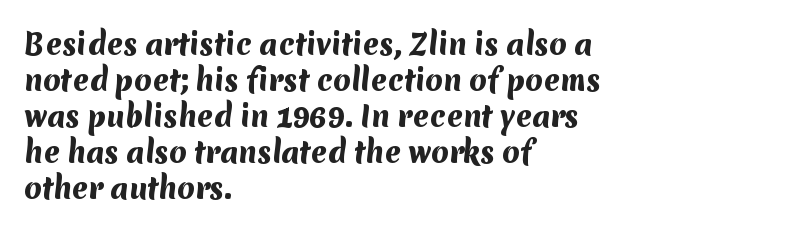
Q: Is the text bold? A: Yes.
Q: Is the typeface a serif or a sans-serif typeface? A: Sans-serif.
Q: Is the text underlined? A: No.
Q: How is the paragraph aligned? A: Left-aligned.
Q: Is the spacing between letters normal or unusually wide? A: Normal.
Q: Is the spacing between lines tight, normal or loose? A: Normal.
Q: Width (condensed, normal, or wide)? A: Normal.
Q: Stroke contrast? A: Medium.
Q: x-height? A: Medium.
Q: Monospaced? A: No.
